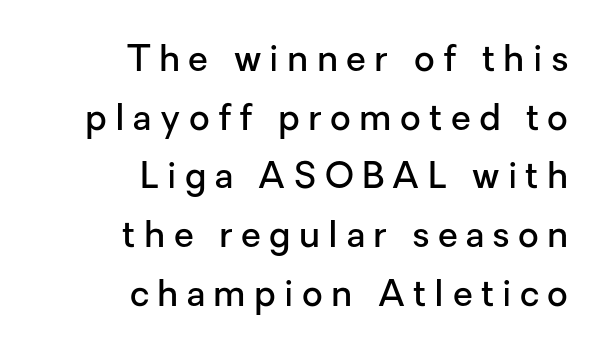
{"serif": "no", "italic": "no", "bold": "semi", "weight": "semibold", "width": "normal", "stroke_contrast": "low", "x_height": "medium", "monospaced": "no", "underline": "no", "align": "right", "line_spacing": "normal", "line_spacing_ratio": 1.63, "letter_spacing": "wide", "letter_spacing_em": 0.23, "glyph_px": 36}
